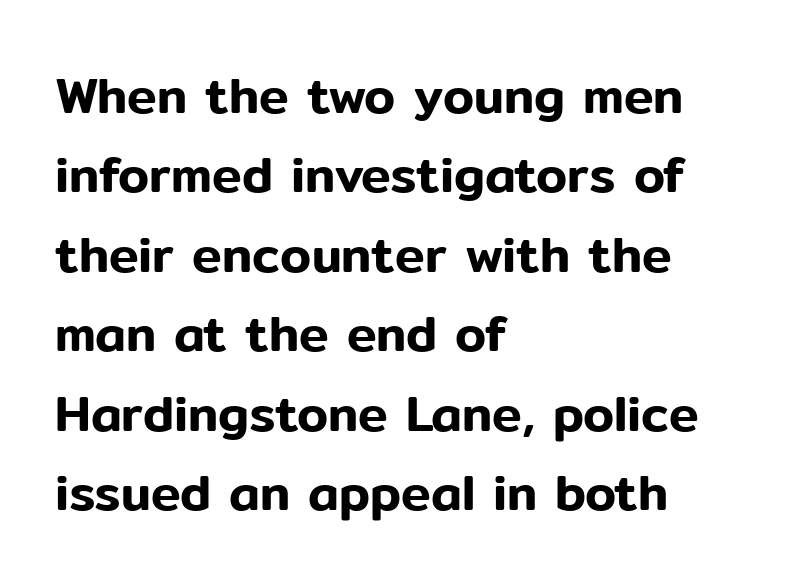
Which margin do the lines hug? The left one — the right edge is uneven. Regarding leading, the lines here are spaced in the standard way. Letterform terminals end flat and unadorned throughout the passage. The rendering keeps characters at their native spacing. Unlike italic type, these characters show no tilt at all. The passage shown is typed in a proportional face where columns would drift.
